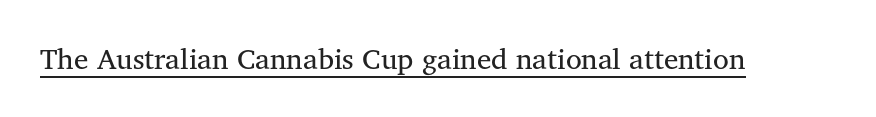
{"serif": "yes", "italic": "no", "bold": "no", "weight": "regular", "width": "normal", "stroke_contrast": "medium", "x_height": "medium", "monospaced": "no", "underline": "yes", "letter_spacing": "normal", "letter_spacing_em": 0.0, "glyph_px": 29}
